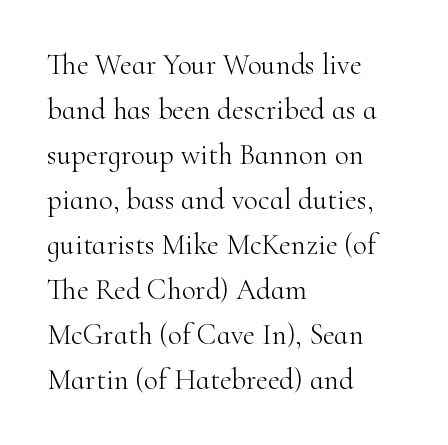
The image shows 29 px light serif type, upright; set left-aligned, normal line spacing (1.55x), normal letter spacing, not underlined; high stroke contrast and a small x-height.
